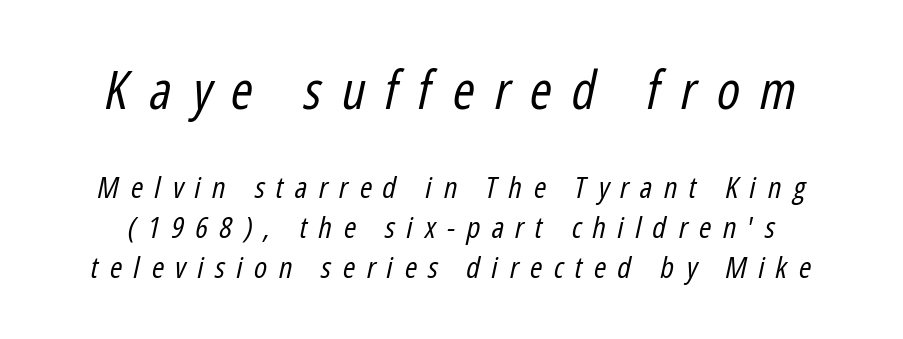
{"italic": "yes", "lean": "right", "slant_degrees": 12, "bold": "no", "weight": "regular", "width": "condensed", "stroke_contrast": "low", "x_height": "medium", "monospaced": "no", "underline": "no", "line_spacing": "normal", "line_spacing_ratio": 1.33, "letter_spacing": "wide", "letter_spacing_em": 0.38, "larger_block": "first", "size_ratio": 1.77, "glyph_px": 53}
